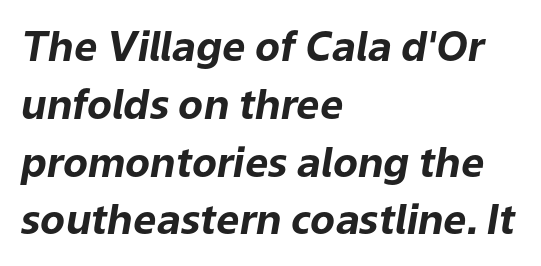
The image shows 41 px bold type, italic (leaning right); set left-aligned, normal line spacing (1.41x), normal letter spacing, not underlined; low stroke contrast and a medium x-height.
